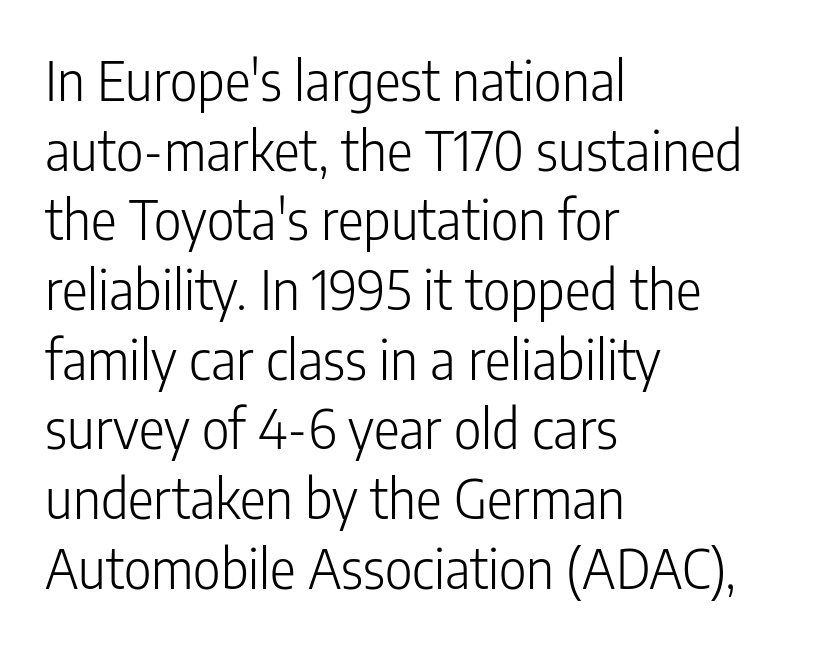
Horizontal bands of white between lines are of average thickness. The typesetter chose a ragged-right arrangement here. The typesetting does not lean heavy: it is not bold. Unlike a traditional serif, this face leaves its strokes unadorned. Every character sits straight up, as roman type does.
